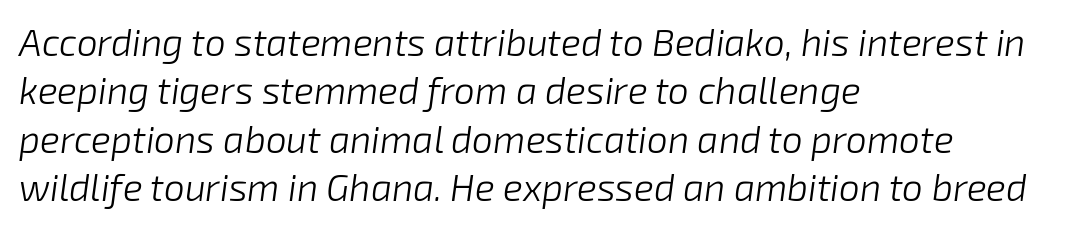
A typesetter would call this proportional, since set widths differ per character. The passage shown has conventional tracking throughout. The block of text has a typical density, with ordinary space between rows. Line beginnings align vertically; line endings do not.
